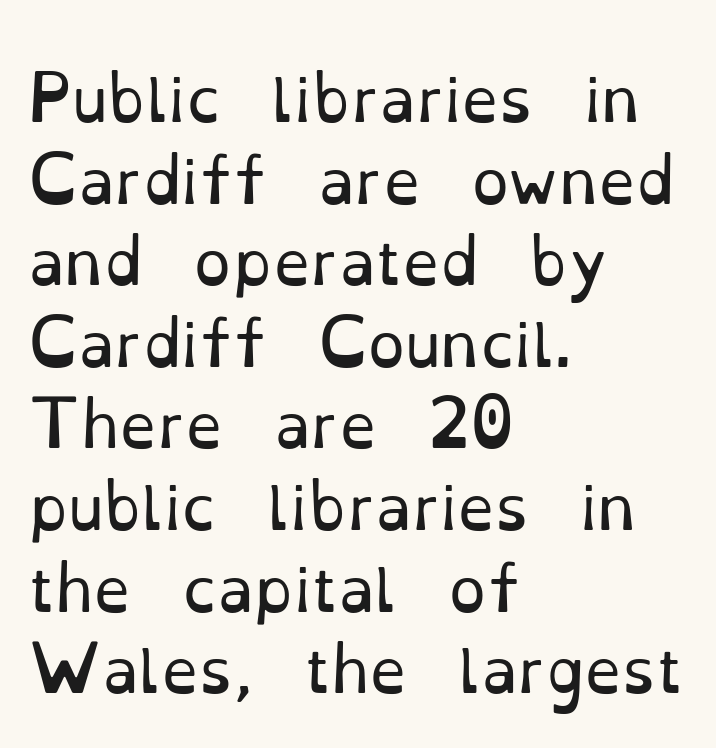
{"serif": "yes", "italic": "no", "bold": "no", "weight": "regular", "width": "normal", "stroke_contrast": "low", "x_height": "small", "monospaced": "no", "underline": "no", "align": "left", "line_spacing": "normal", "line_spacing_ratio": 1.36, "letter_spacing": "normal", "letter_spacing_em": 0.0, "glyph_px": 60}
